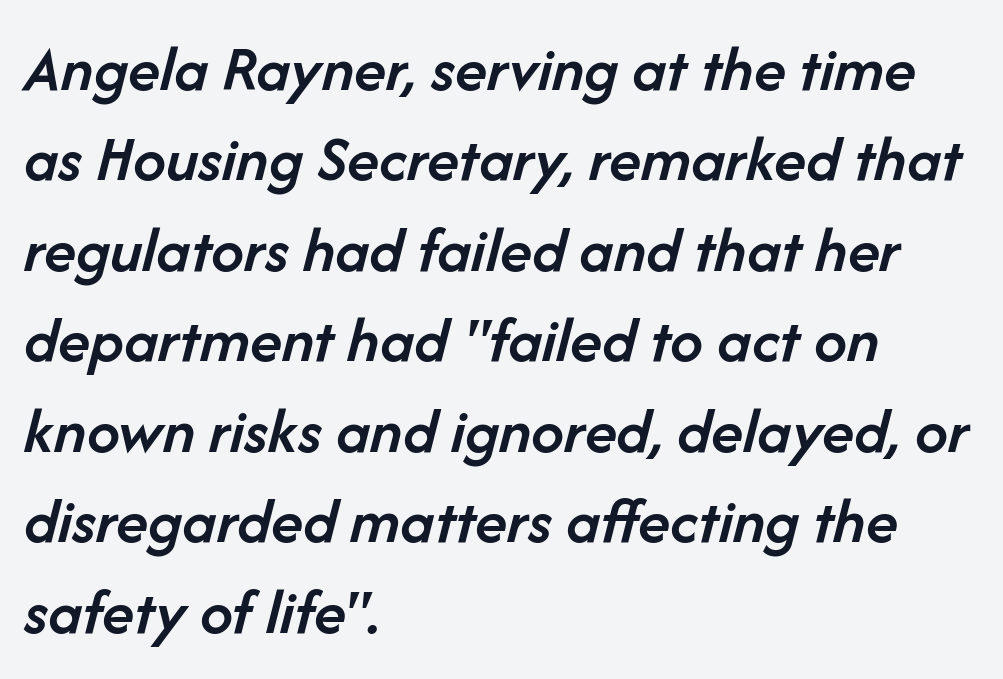
Q: Is the text bold? A: Semi-bold.
Q: Is the text italic (slanted)? A: Yes, it leans right by about 14 degrees.
Q: Is the text underlined? A: No.
Q: How is the paragraph aligned? A: Left-aligned.
Q: Is the spacing between letters normal or unusually wide? A: Normal.
Q: Is the spacing between lines tight, normal or loose? A: Normal.
Q: Width (condensed, normal, or wide)? A: Normal.
Q: Stroke contrast? A: Low.
Q: x-height? A: Medium.
Q: Monospaced? A: No.
